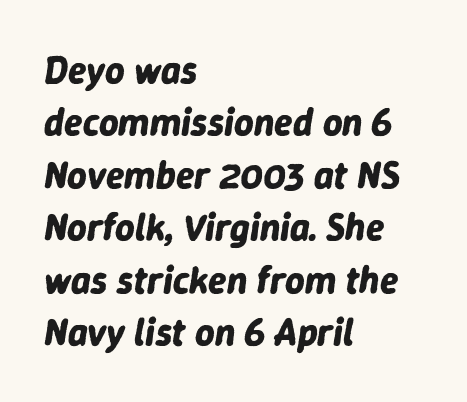
The image shows 38 px bold type, italic (leaning right); set left-aligned, normal line spacing (1.38x), normal letter spacing, not underlined; low stroke contrast and a medium x-height.
